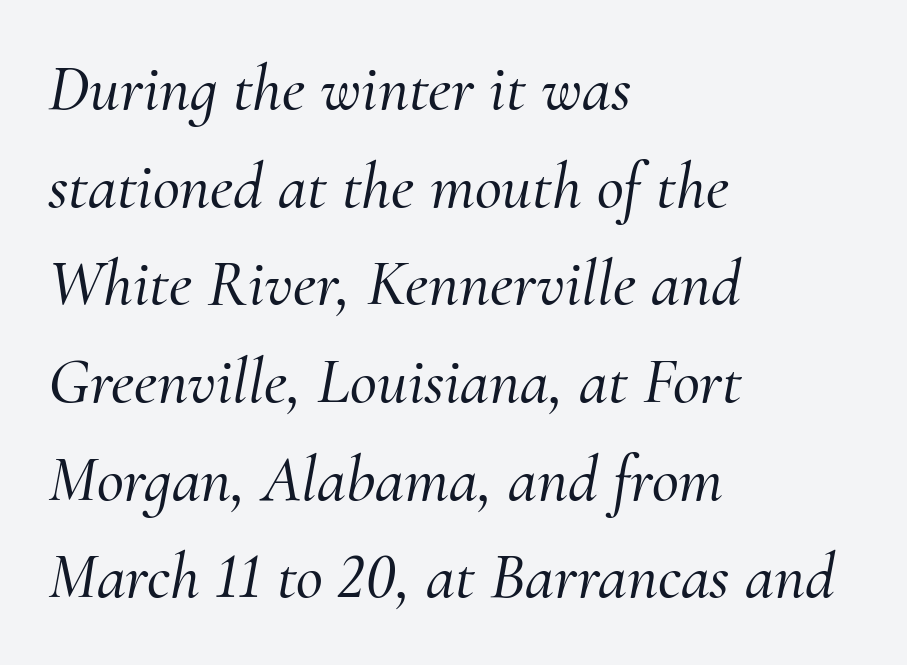
{"serif": "yes", "italic": "yes", "lean": "right", "slant_degrees": 10, "width": "normal", "stroke_contrast": "medium", "x_height": "small", "monospaced": "no", "underline": "no", "align": "left", "line_spacing": "normal", "line_spacing_ratio": 1.48, "letter_spacing": "normal", "letter_spacing_em": 0.0, "glyph_px": 66}
